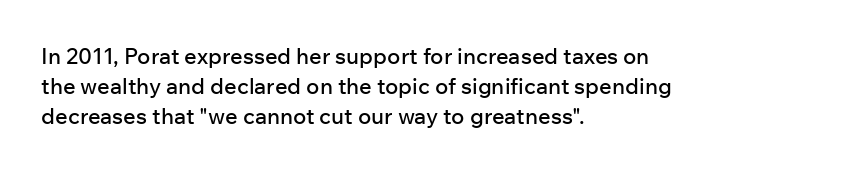
The lettering stays uniformly vertical, giving the passage a roman look. The text block is weighted toward the left margin, trailing off unevenly rightward. A typesetter would call this zero additional tracking. Evenly set lines give the paragraph a standard silhouette.
